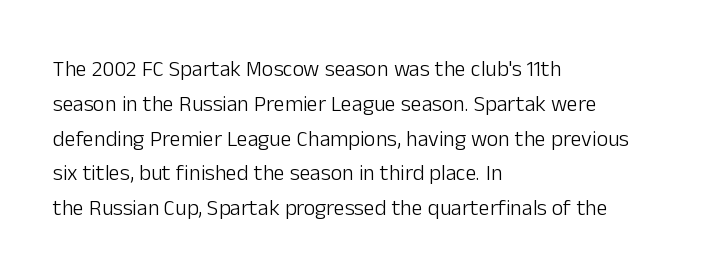
The image shows 22 px text type, upright; set left-aligned, normal line spacing (1.58x), normal letter spacing, not underlined.
